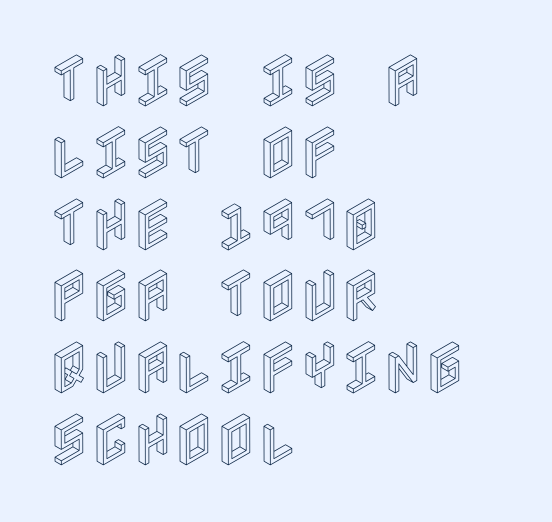
Q: Is the text italic (slanted)? A: No, it is upright.
Q: Is the text underlined? A: No.
Q: How is the paragraph aligned? A: Left-aligned.
Q: Is the spacing between letters normal or unusually wide? A: Normal.
Q: Is the spacing between lines tight, normal or loose? A: Normal.
Q: Width (condensed, normal, or wide)? A: Condensed.
Q: x-height? A: Large.
